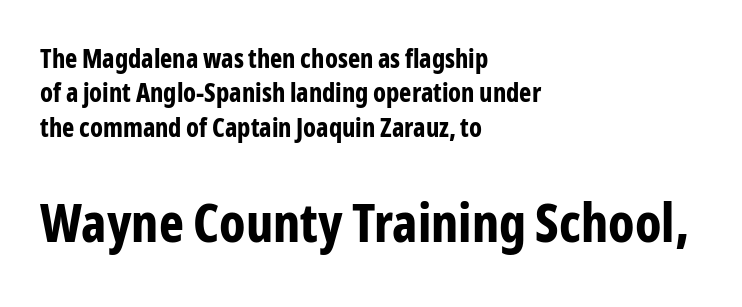
Between these two stacked blocks, the lower one wins on size. Varying glyph widths throughout — classic text-font behaviour. One glance says typical: line gaps are just what's usual. Here the glyphs are tracked normally, forming tight word shapes.
